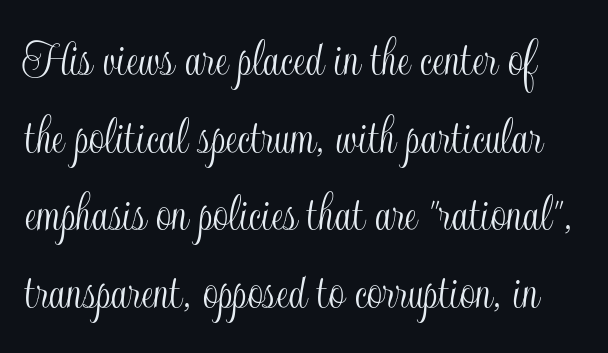
Reading down the column, the eye jumps a familiar distance to each next line. Quick note: underline off. Looks like regular typesetting: each glyph gets only the width it needs. Standard letterfit; no display-style spreading of the glyphs.
